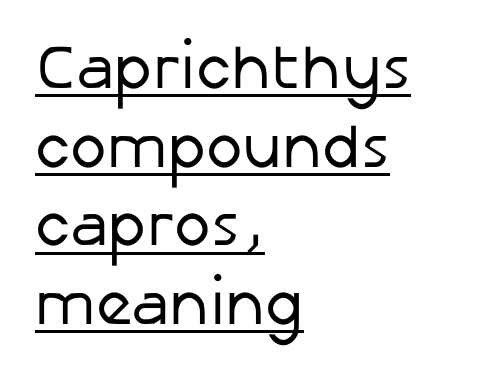
Q: Is the text bold? A: No.
Q: Is the text italic (slanted)? A: No, it is upright.
Q: Is the typeface a serif or a sans-serif typeface? A: Sans-serif.
Q: Is the text underlined? A: Yes.
Q: How is the paragraph aligned? A: Left-aligned.
Q: Is the spacing between letters normal or unusually wide? A: Normal.
Q: Is the spacing between lines tight, normal or loose? A: Normal.
Q: Width (condensed, normal, or wide)? A: Normal.
Q: Stroke contrast? A: Low.
Q: x-height? A: Medium.
Q: Monospaced? A: No.
